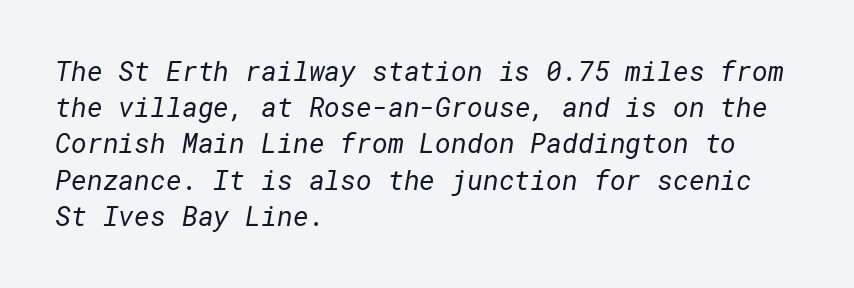
Leading: standard. Standard letterfit; no display-style spreading of the glyphs. The strokes are not fattened; the text isn't bold. All the whitespace from short lines collects on the right. Glance below the letters and you will spot only blank space.
